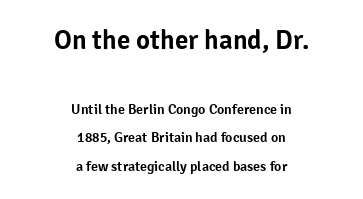
{"italic": "no", "underline": "no", "align": "center", "line_spacing": "loose", "line_spacing_ratio": 2.04, "letter_spacing": "normal", "letter_spacing_em": 0.0, "larger_block": "first", "size_ratio": 1.93, "glyph_px": 27}
